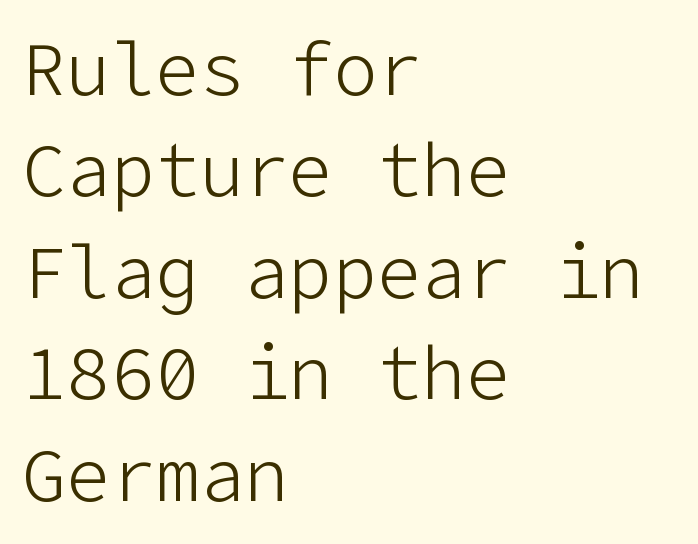
Q: Is the text bold? A: No.
Q: Is the text italic (slanted)? A: No, it is upright.
Q: Is the typeface a serif or a sans-serif typeface? A: Sans-serif.
Q: Is the text underlined? A: No.
Q: How is the paragraph aligned? A: Left-aligned.
Q: Is the spacing between letters normal or unusually wide? A: Normal.
Q: Is the spacing between lines tight, normal or loose? A: Normal.
Q: Width (condensed, normal, or wide)? A: Normal.
Q: Stroke contrast? A: Low.
Q: x-height? A: Medium.
